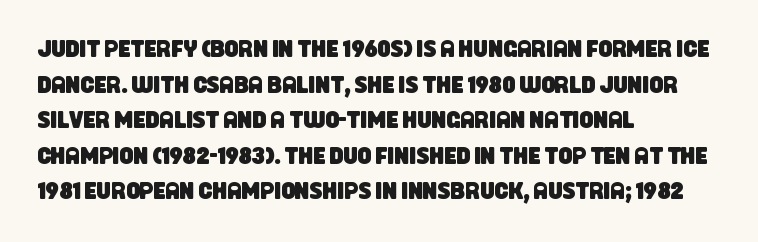
{"underline": "no", "align": "left", "line_spacing": "normal", "line_spacing_ratio": 1.48, "letter_spacing": "normal", "letter_spacing_em": 0.0, "glyph_px": 24}
